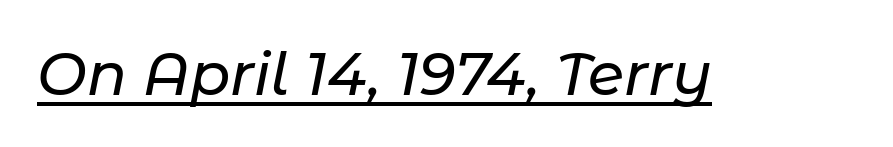
{"italic": "yes", "lean": "right", "slant_degrees": 11, "width": "normal", "stroke_contrast": "low", "x_height": "medium", "monospaced": "no", "underline": "yes", "letter_spacing": "normal", "letter_spacing_em": 0.0, "glyph_px": 59}
